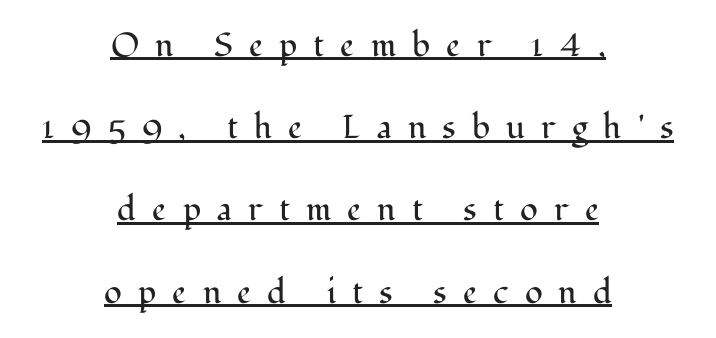
{"serif": "yes", "italic": "no", "bold": "no", "weight": "regular", "width": "normal", "stroke_contrast": "medium", "x_height": "medium", "monospaced": "no", "underline": "yes", "align": "center", "line_spacing": "loose", "line_spacing_ratio": 2.49, "letter_spacing": "wide", "letter_spacing_em": 0.49, "glyph_px": 33}
